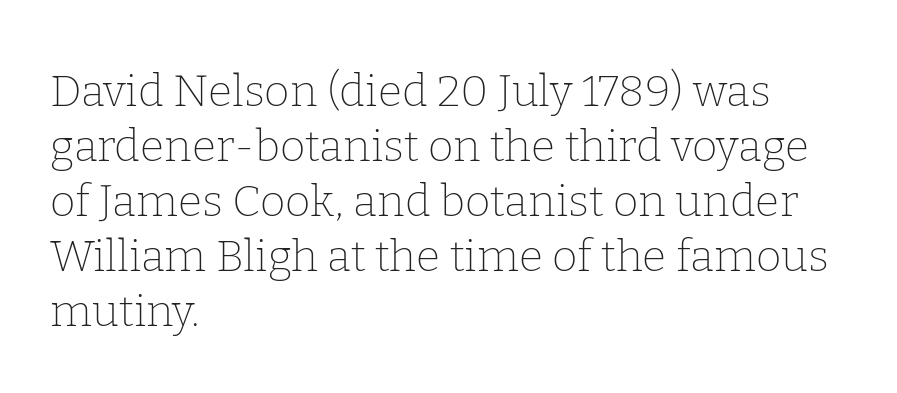
Every row of glyphs begins at an identical x-position on the left. A light-to-regular cut is what we see here. Descenders hang freely into open space. The typography opts for an upright posture over an oblique one. Proportional: the letters do not fall into vertical columns.
